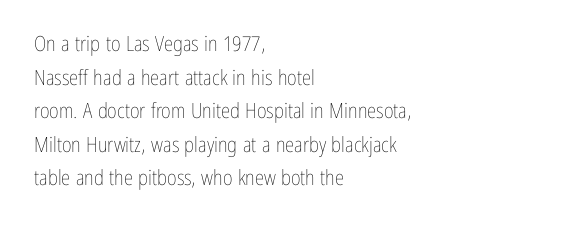
The font's upright variant was chosen for this text. Does the leading feel generous? No, just average. Letters rest on an invisible, unmarked baseline. Heft: none added — not bold. Typeset ragged right — the left edge is the straight one.
